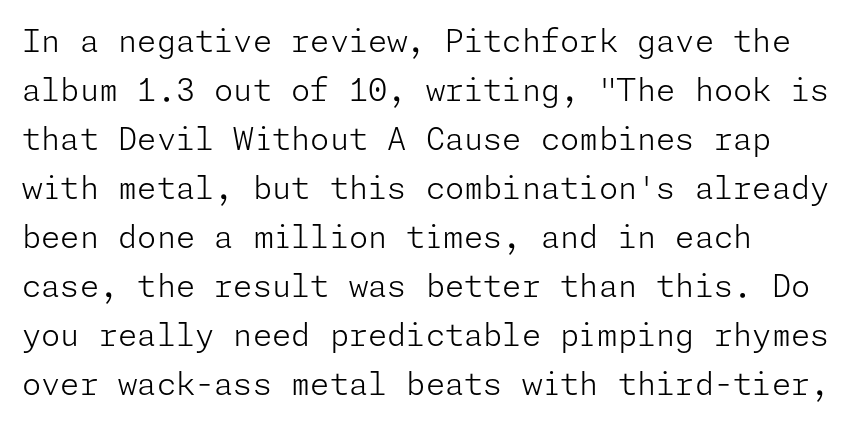
{"serif": "no", "italic": "no", "bold": "no", "weight": "light", "width": "normal", "stroke_contrast": "low", "x_height": "medium", "underline": "no", "align": "left", "line_spacing": "normal", "line_spacing_ratio": 1.58, "letter_spacing": "normal", "letter_spacing_em": 0.0, "glyph_px": 31}
